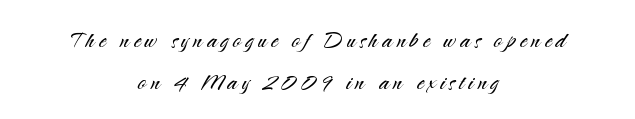
The image shows 29 px light sans-serif type; set centered, normal line spacing (1.46x), not underlined; medium stroke contrast and a small x-height.
